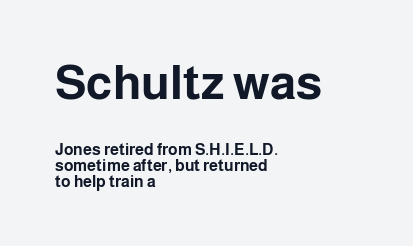
The image shows 48 px bold sans-serif type, upright; set left-aligned, tight line spacing (0.98x), normal letter spacing, not underlined; the first (top) block is 3.0x larger; low stroke contrast and a medium x-height.
